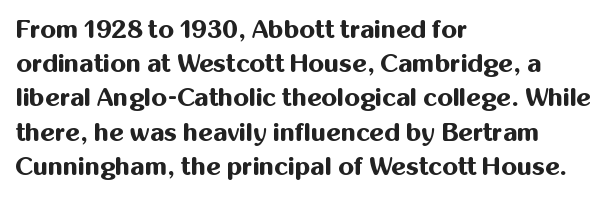
The image shows 25 px bold type, upright; set left-aligned, normal line spacing (1.37x), normal letter spacing, not underlined.
